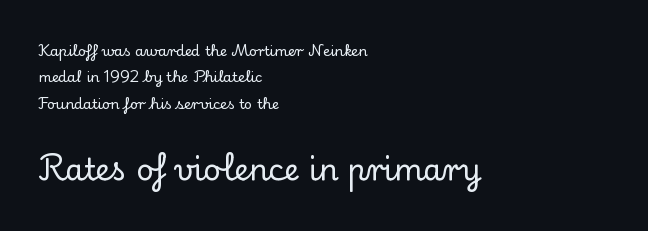
The image shows 30 px serif type, upright; set left-aligned, line spacing 1.89x, normal letter spacing, not underlined; the second (bottom) block is 2.14x larger; low stroke contrast and a small x-height.
